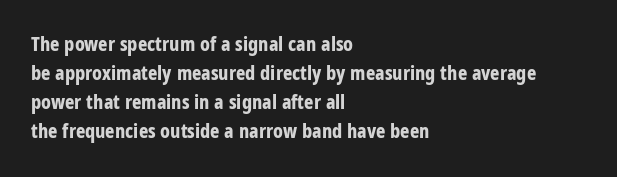
The image shows 20 px bold type, upright; set left-aligned, normal line spacing (1.45x), normal letter spacing, not underlined.
